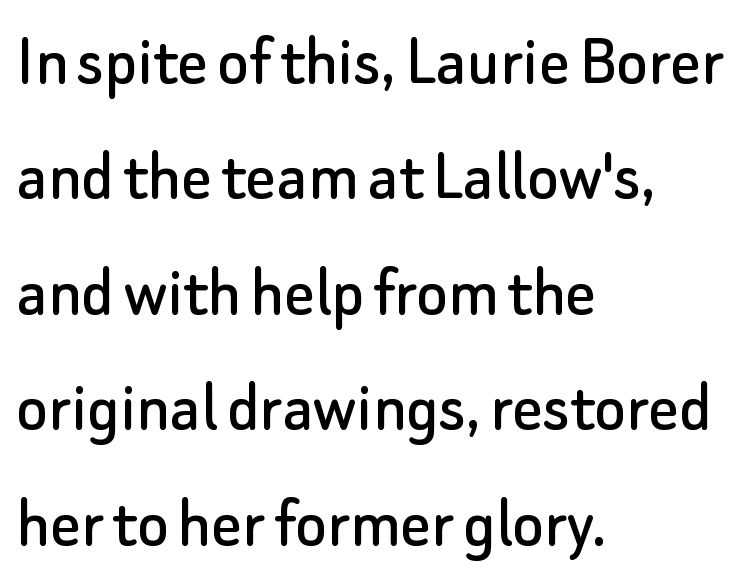
{"serif": "no", "italic": "no", "width": "normal", "stroke_contrast": "low", "x_height": "small", "monospaced": "no", "underline": "no", "align": "left", "line_spacing": "normal", "line_spacing_ratio": 1.56, "letter_spacing": "normal", "letter_spacing_em": 0.0, "glyph_px": 74}
